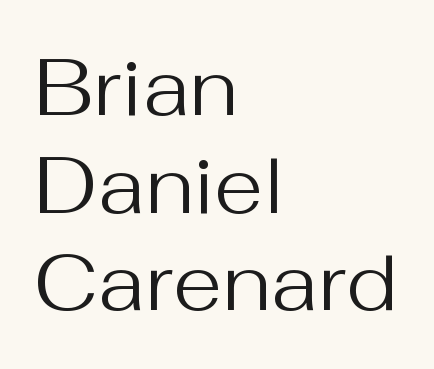
Q: Is the text bold? A: No.
Q: Is the text italic (slanted)? A: No, it is upright.
Q: Is the typeface a serif or a sans-serif typeface? A: Sans-serif.
Q: Is the text underlined? A: No.
Q: How is the paragraph aligned? A: Left-aligned.
Q: Is the spacing between letters normal or unusually wide? A: Normal.
Q: Width (condensed, normal, or wide)? A: Normal.
Q: Stroke contrast? A: Medium.
Q: x-height? A: Medium.
Q: Monospaced? A: No.
